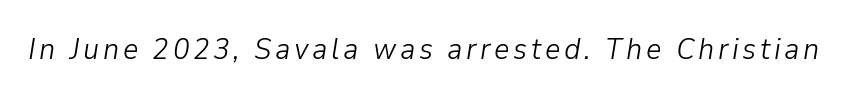
The image shows 30 px light type, italic (leaning right); set not underlined; low stroke contrast and a medium x-height.
